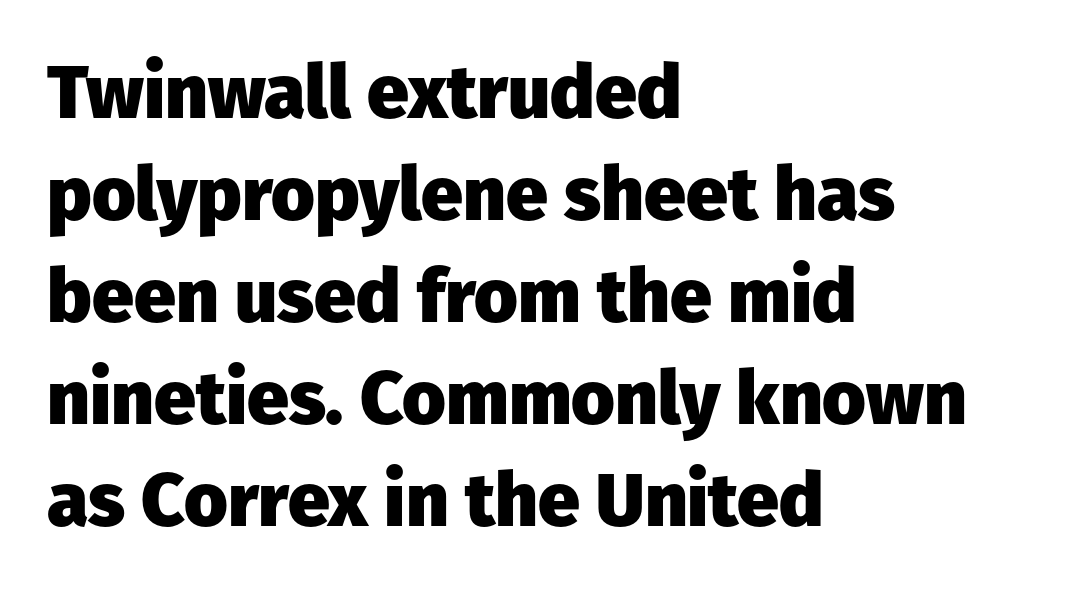
Q: Is the text bold? A: Yes.
Q: Is the text italic (slanted)? A: No, it is upright.
Q: Is the typeface a serif or a sans-serif typeface? A: Sans-serif.
Q: Is the text underlined? A: No.
Q: How is the paragraph aligned? A: Left-aligned.
Q: Is the spacing between letters normal or unusually wide? A: Normal.
Q: Is the spacing between lines tight, normal or loose? A: Normal.
Q: Width (condensed, normal, or wide)? A: Normal.
Q: Stroke contrast? A: Low.
Q: x-height? A: Medium.
Q: Monospaced? A: No.
